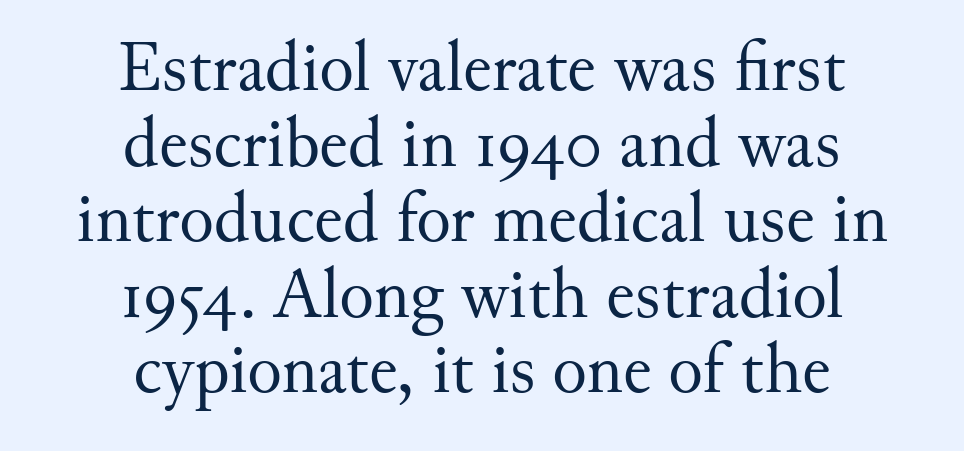
Caption: multi-line text, centered on the measure. Cramped leading. Each row of text sits above clean, open space. This is roman type, the default non-slanted kind. Students, note that the glyphs here touch the page at normal intervals. The cut favours lightness, reaching ordinary text weight at its darkest.
